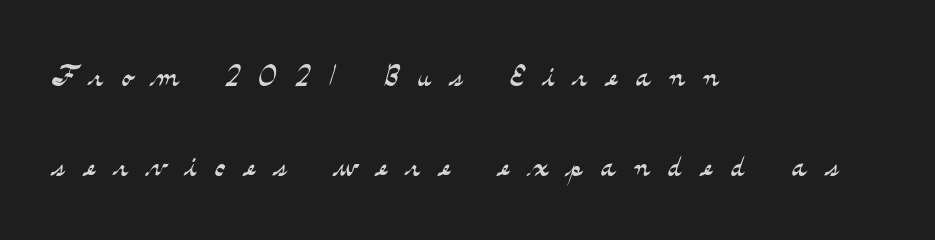
The image shows 39 px light, wide serif type; set left-aligned, loose line spacing (2.31x), unusually wide letter spacing (+0.48 em), not underlined; medium stroke contrast and a small x-height.
